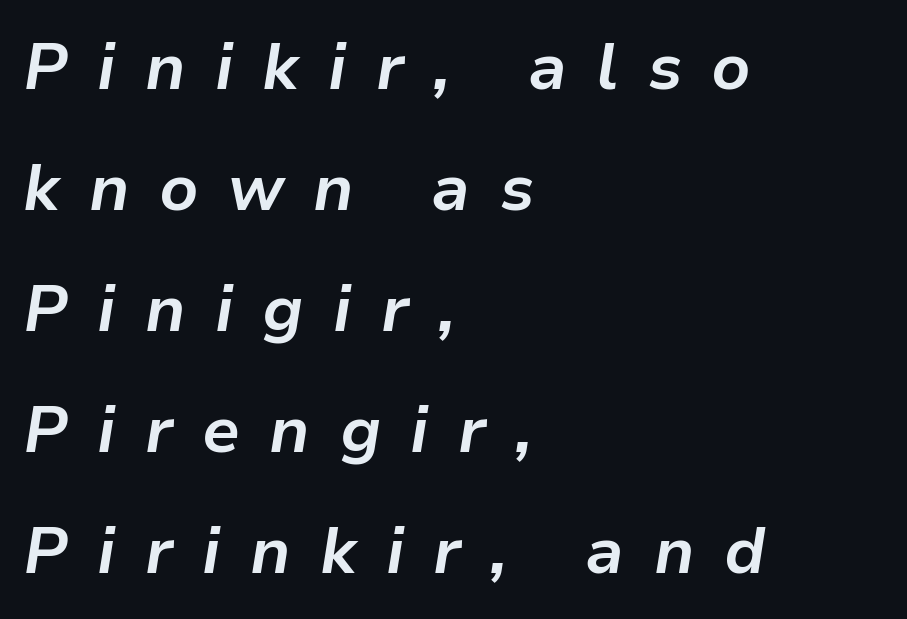
Q: Is the text bold? A: Yes.
Q: Is the text italic (slanted)? A: Yes, it leans right by about 9 degrees.
Q: Is the text underlined? A: No.
Q: How is the paragraph aligned? A: Left-aligned.
Q: Is the spacing between letters normal or unusually wide? A: Unusually wide.
Q: Width (condensed, normal, or wide)? A: Normal.
Q: Stroke contrast? A: Low.
Q: x-height? A: Medium.
Q: Monospaced? A: No.
